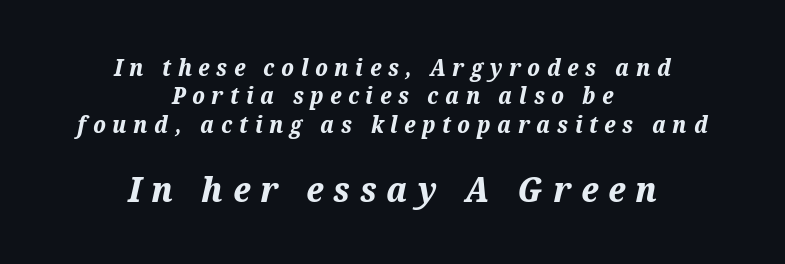
{"italic": "yes", "lean": "right", "slant_degrees": 12, "bold": "yes", "weight": "bold", "width": "normal", "stroke_contrast": "medium", "x_height": "medium", "monospaced": "no", "underline": "no", "align": "center", "line_spacing_ratio": 1.23, "letter_spacing": "wide", "letter_spacing_em": 0.29, "larger_block": "second", "size_ratio": 1.52, "glyph_px": 35}
